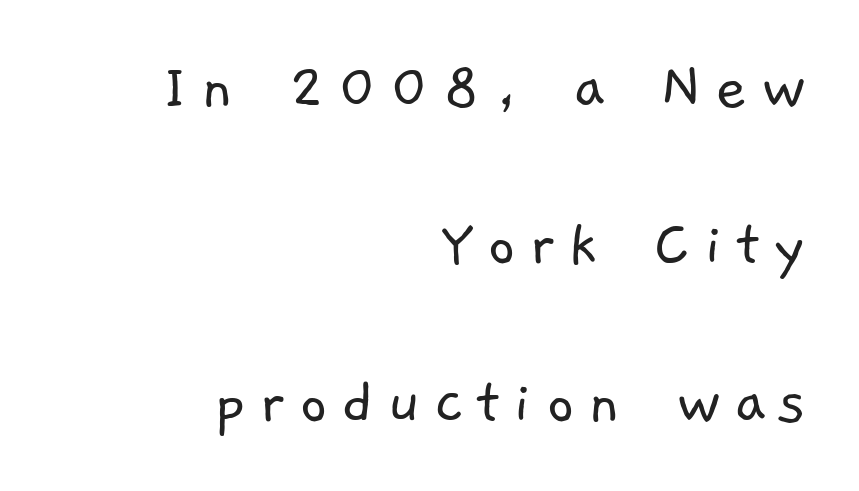
{"serif": "no", "bold": "no", "weight": "light", "width": "normal", "stroke_contrast": "low", "x_height": "medium", "monospaced": "no", "underline": "no", "align": "right", "line_spacing": "loose", "line_spacing_ratio": 2.28, "glyph_px": 69}
